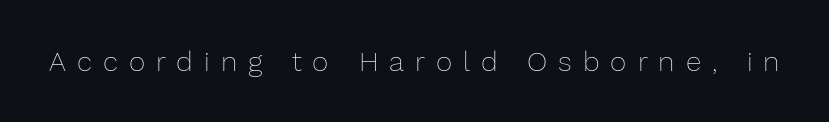
{"italic": "no", "bold": "no", "weight": "thin", "width": "normal", "stroke_contrast": "low", "x_height": "medium", "monospaced": "no", "underline": "no", "letter_spacing": "wide", "letter_spacing_em": 0.39, "glyph_px": 28}
